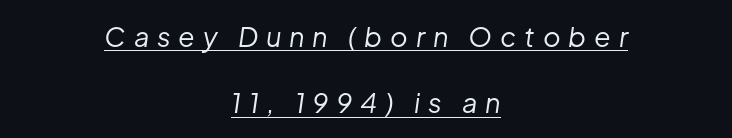
{"italic": "yes", "lean": "right", "slant_degrees": 8, "bold": "no", "underline": "yes", "align": "center", "line_spacing": "loose", "line_spacing_ratio": 2.46, "letter_spacing": "wide", "letter_spacing_em": 0.29, "glyph_px": 27}
